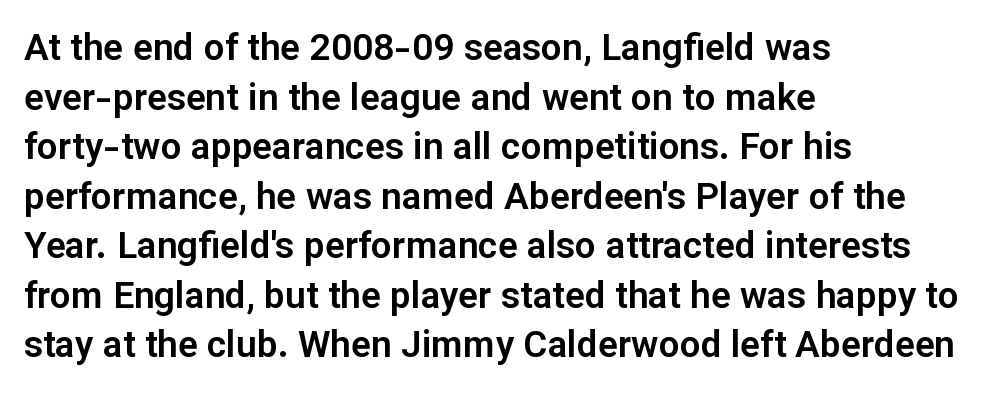
{"serif": "no", "italic": "no", "width": "normal", "stroke_contrast": "low", "x_height": "medium", "monospaced": "no", "underline": "no", "align": "left", "line_spacing": "normal", "line_spacing_ratio": 1.34, "letter_spacing": "normal", "letter_spacing_em": 0.0, "glyph_px": 37}
